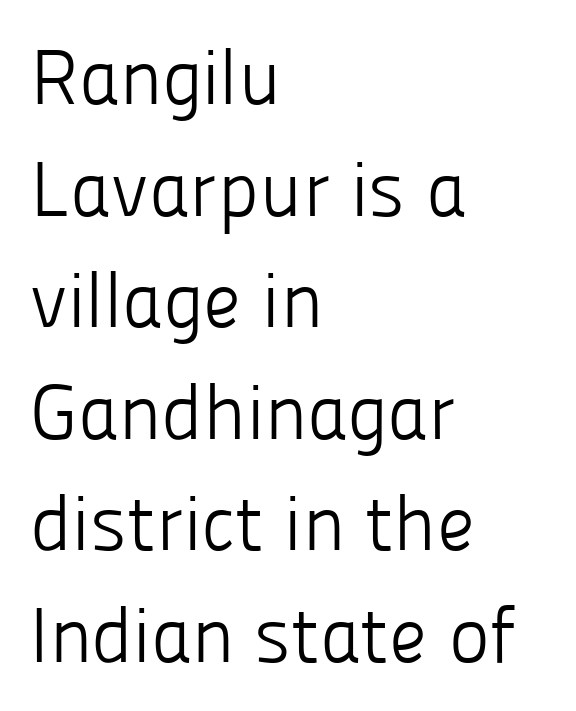
Q: Is the text bold? A: No.
Q: Is the text italic (slanted)? A: No, it is upright.
Q: Is the typeface a serif or a sans-serif typeface? A: Sans-serif.
Q: Is the text underlined? A: No.
Q: How is the paragraph aligned? A: Left-aligned.
Q: Is the spacing between letters normal or unusually wide? A: Normal.
Q: Is the spacing between lines tight, normal or loose? A: Normal.
Q: Width (condensed, normal, or wide)? A: Normal.
Q: Stroke contrast? A: Low.
Q: x-height? A: Medium.
Q: Monospaced? A: No.
